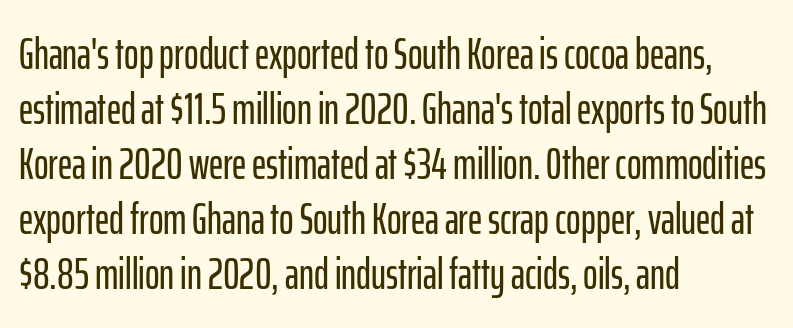
Upright lettering throughout. The gaps between neighbouring characters are ordinary and unremarkable. Glance below the letters and you will spot only blank space. Horizontal alignment here is leftward, the default for most running prose.
